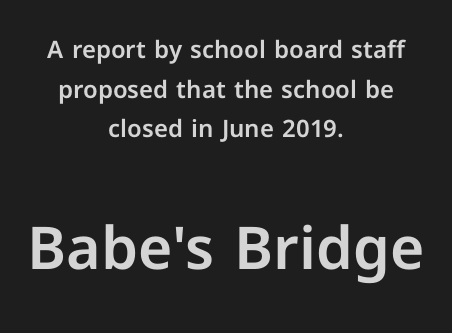
{"serif": "no", "italic": "no", "width": "normal", "stroke_contrast": "low", "x_height": "medium", "monospaced": "no", "underline": "no", "align": "center", "line_spacing": "normal", "line_spacing_ratio": 1.65, "letter_spacing": "normal", "letter_spacing_em": 0.0, "larger_block": "second", "size_ratio": 2.46, "glyph_px": 59}
